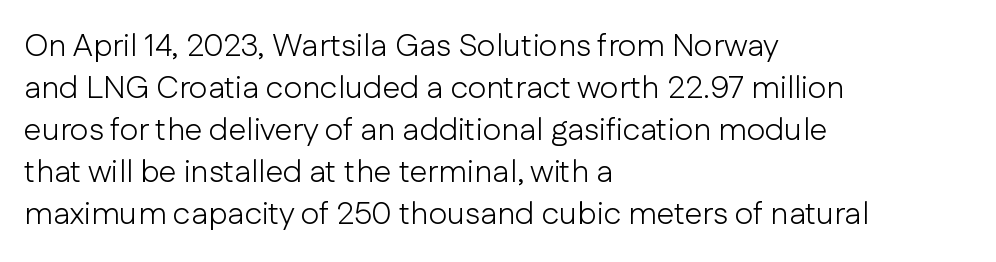
Q: Is the text bold? A: No.
Q: Is the text italic (slanted)? A: No, it is upright.
Q: Is the typeface a serif or a sans-serif typeface? A: Sans-serif.
Q: Is the text underlined? A: No.
Q: How is the paragraph aligned? A: Left-aligned.
Q: Is the spacing between letters normal or unusually wide? A: Normal.
Q: Is the spacing between lines tight, normal or loose? A: Normal.
Q: Width (condensed, normal, or wide)? A: Normal.
Q: Stroke contrast? A: Low.
Q: x-height? A: Medium.
Q: Monospaced? A: No.
